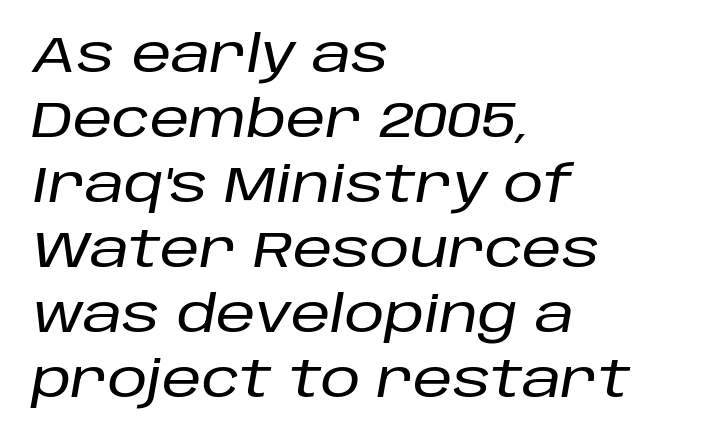
The gap between lines stays unmarked. Leading: standard. The rendering uses natural spacing where letterforms have individual widths. You could call the tracking neutral — neither tight nor loose.
